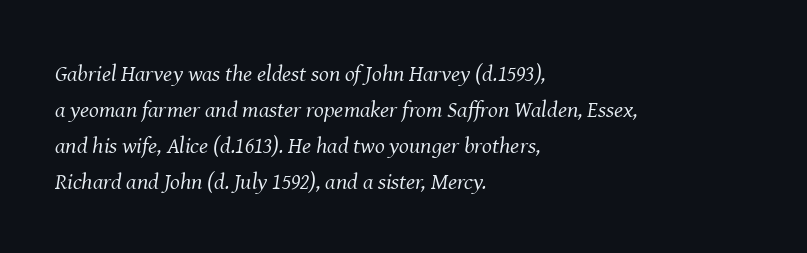
Bold? No — there's no thickening of the strokes. Tall strokes in this sample are angled rather than plumb. This rendering leaves character spacing at its baseline value. A student would call this left alignment; a typographer would say flush left, rag right.
